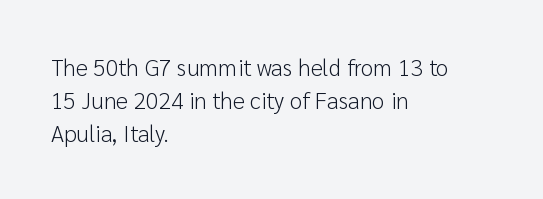
Q: Is the text bold? A: No.
Q: Is the text italic (slanted)? A: No, it is upright.
Q: Is the text underlined? A: No.
Q: How is the paragraph aligned? A: Left-aligned.
Q: Is the spacing between letters normal or unusually wide? A: Normal.
Q: Is the spacing between lines tight, normal or loose? A: Normal.
